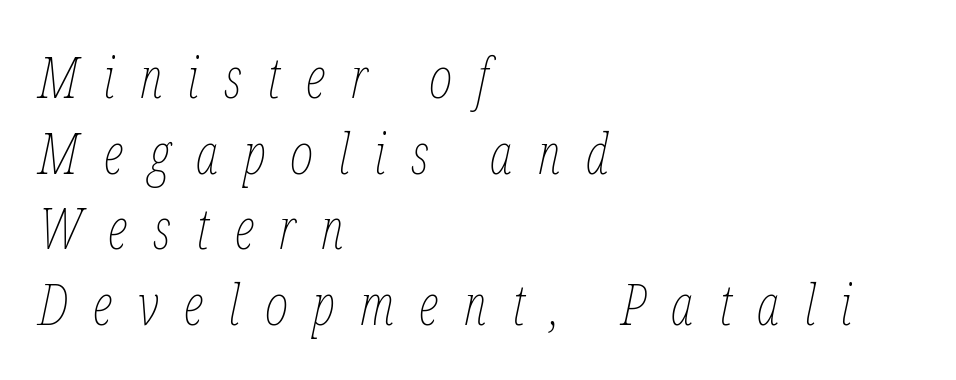
Q: Is the text bold? A: No.
Q: Is the text italic (slanted)? A: Yes, it leans right by about 12 degrees.
Q: Is the text underlined? A: No.
Q: How is the paragraph aligned? A: Left-aligned.
Q: Is the spacing between letters normal or unusually wide? A: Unusually wide.
Q: Is the spacing between lines tight, normal or loose? A: Normal.
Q: Width (condensed, normal, or wide)? A: Condensed.
Q: Stroke contrast? A: Low.
Q: x-height? A: Medium.
Q: Monospaced? A: No.
